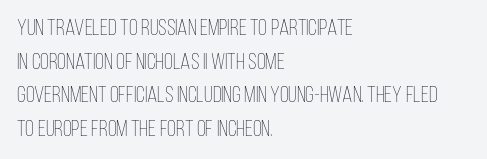
The image shows 23 px text type, upright; set left-aligned, normal line spacing (1.46x), normal letter spacing, not underlined.
